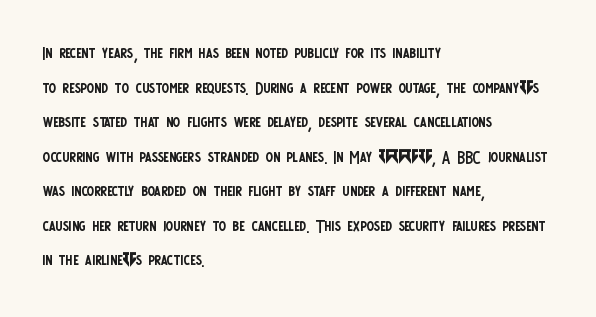
The image shows 22 px text type, upright; set left-aligned, normal line spacing (1.57x), normal letter spacing, not underlined.
